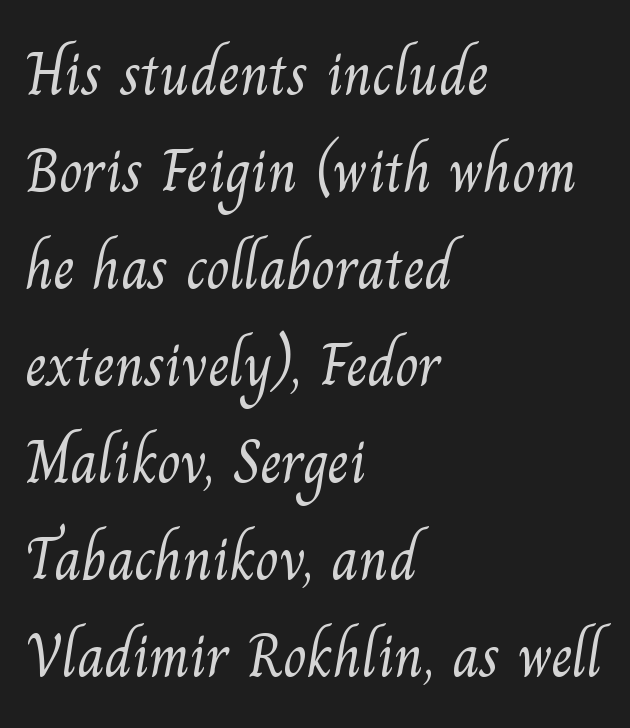
The image shows 61 px light serif type; set left-aligned, normal line spacing (1.59x), normal letter spacing, not underlined; medium stroke contrast and a small x-height.
